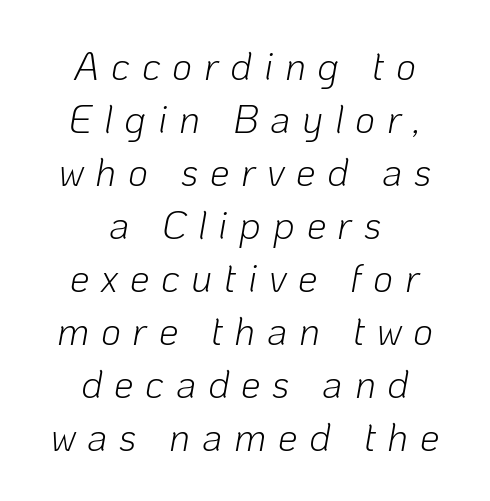
{"italic": "yes", "lean": "right", "slant_degrees": 10, "bold": "no", "weight": "light", "width": "normal", "stroke_contrast": "low", "x_height": "medium", "monospaced": "no", "underline": "no", "align": "center", "line_spacing": "normal", "line_spacing_ratio": 1.36, "letter_spacing": "wide", "letter_spacing_em": 0.3, "glyph_px": 39}
